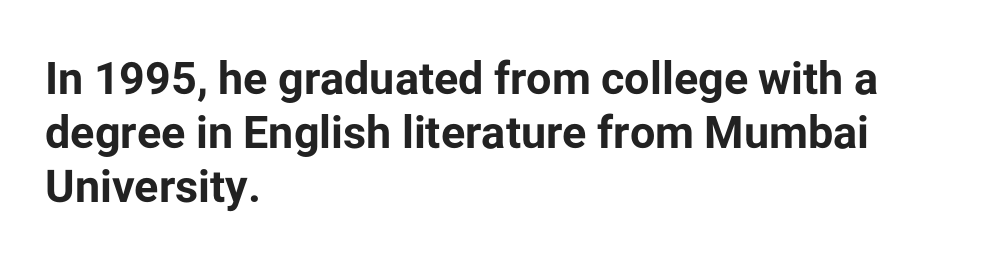
Q: Is the text bold? A: Yes.
Q: Is the text italic (slanted)? A: No, it is upright.
Q: Is the typeface a serif or a sans-serif typeface? A: Sans-serif.
Q: Is the text underlined? A: No.
Q: How is the paragraph aligned? A: Left-aligned.
Q: Is the spacing between letters normal or unusually wide? A: Normal.
Q: Width (condensed, normal, or wide)? A: Normal.
Q: Stroke contrast? A: Low.
Q: x-height? A: Medium.
Q: Monospaced? A: No.
